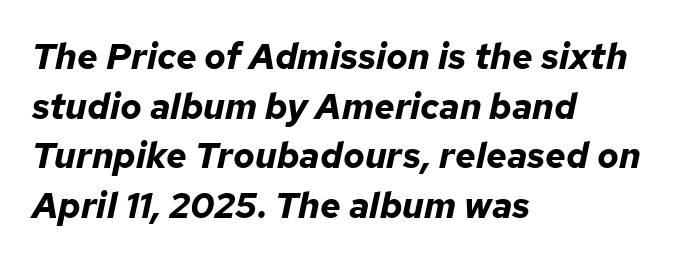
{"italic": "yes", "lean": "right", "slant_degrees": 12, "bold": "yes", "weight": "bold", "width": "normal", "stroke_contrast": "low", "x_height": "medium", "monospaced": "no", "underline": "no", "align": "left", "line_spacing": "normal", "line_spacing_ratio": 1.38, "letter_spacing": "normal", "letter_spacing_em": 0.0, "glyph_px": 36}
